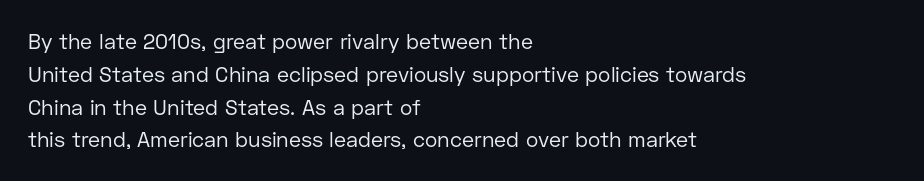
Q: Is the text bold? A: No.
Q: Is the text italic (slanted)? A: No, it is upright.
Q: Is the text underlined? A: No.
Q: How is the paragraph aligned? A: Left-aligned.
Q: Is the spacing between letters normal or unusually wide? A: Normal.
Q: Is the spacing between lines tight, normal or loose? A: Normal.
